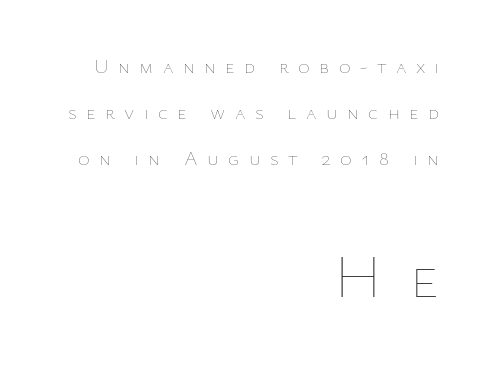
Q: Is the text bold? A: No.
Q: Is the text italic (slanted)? A: No, it is upright.
Q: Is the text underlined? A: No.
Q: How is the paragraph aligned? A: Right-aligned.
Q: Is the spacing between letters normal or unusually wide? A: Unusually wide.
Q: Is the spacing between lines tight, normal or loose? A: Loose.
Q: Which block of text is set in a larger size, the first (top) or the second (bottom)? A: The second (bottom) one.
Q: Width (condensed, normal, or wide)? A: Normal.
Q: Stroke contrast? A: Low.
Q: x-height? A: Medium.
Q: Monospaced? A: No.
